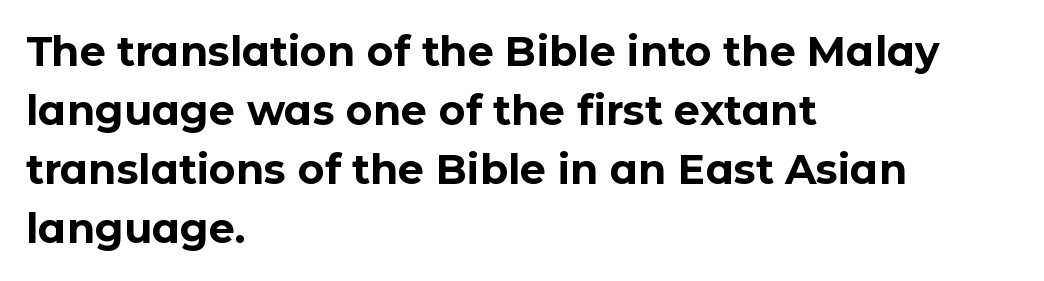
Students, this is bold: see how much ink each stroke carries. The space between consecutive lines is moderate. Style check: upright. Does the copy run flush right? No — it runs flush left. The gaps between neighbouring characters are ordinary and unremarkable. Nope, no serifs anywhere on these letters.
